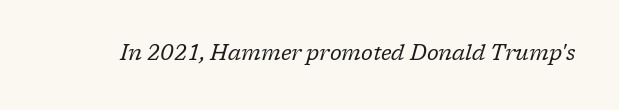
The image shows 21 px text type, italic (leaning right); set normal letter spacing, not underlined.
